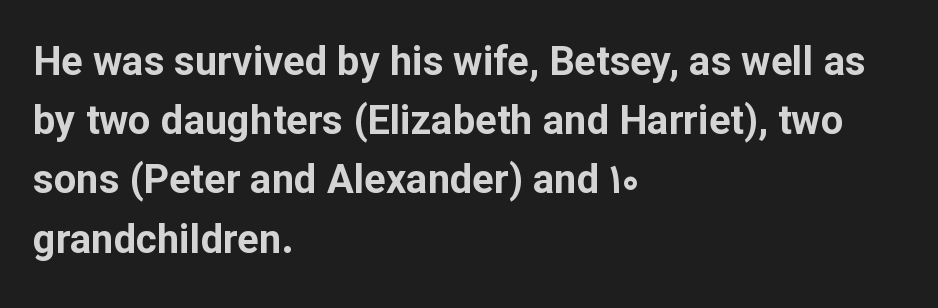
Spacing verdict: proportional, widths tailored to each character. Whoever set this chose a conventional vertical rhythm. Posture: vertical. Characters follow at the spacing the type designer built in. The space directly below the letters is spotless. If you drew a ruler down the left edge, every line would touch it.
